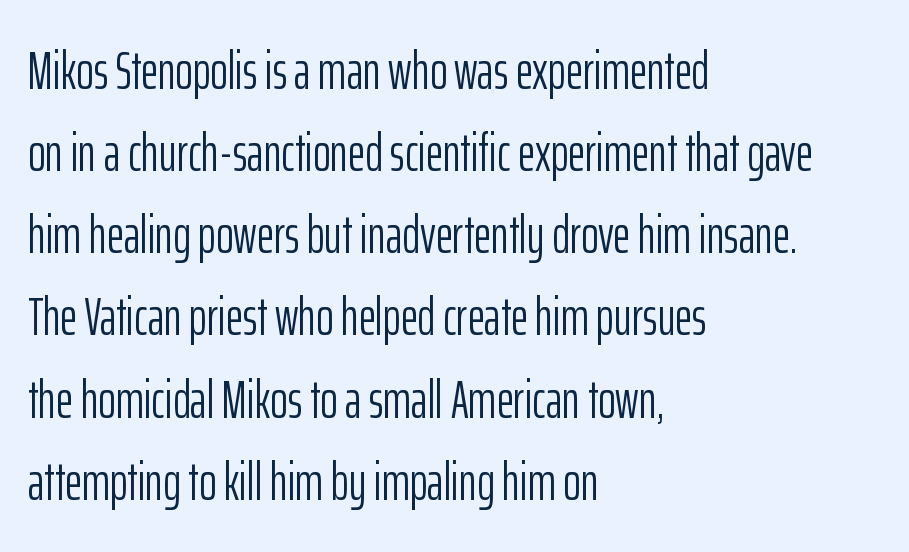
Q: Is the text bold? A: No.
Q: Is the text italic (slanted)? A: No, it is upright.
Q: Is the typeface a serif or a sans-serif typeface? A: Sans-serif.
Q: Is the text underlined? A: No.
Q: How is the paragraph aligned? A: Left-aligned.
Q: Is the spacing between letters normal or unusually wide? A: Normal.
Q: Is the spacing between lines tight, normal or loose? A: Normal.
Q: Width (condensed, normal, or wide)? A: Condensed.
Q: Stroke contrast? A: Low.
Q: x-height? A: Medium.
Q: Monospaced? A: No.
